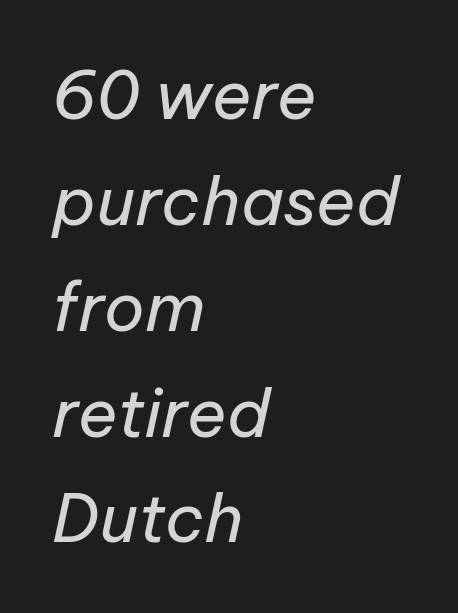
Caption: standard tracking, unaltered. The words here are not underlined. Which margin do the lines hug? The left one — the right edge is uneven. Counters stay open thanks to moderate or lighter strokes. You could not count columns in this text — the font is proportionally spaced.
